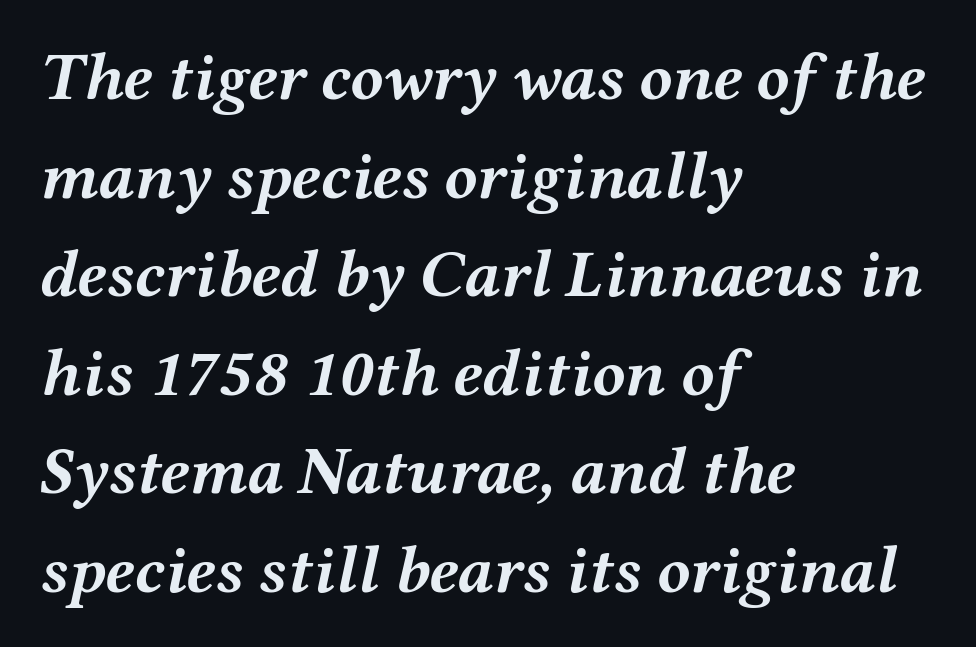
{"italic": "yes", "lean": "right", "slant_degrees": 12, "bold": "yes", "weight": "semibold", "width": "wide", "stroke_contrast": "medium", "x_height": "medium", "monospaced": "no", "underline": "no", "align": "left", "line_spacing": "normal", "line_spacing_ratio": 1.45, "letter_spacing": "normal", "letter_spacing_em": 0.0, "glyph_px": 68}
